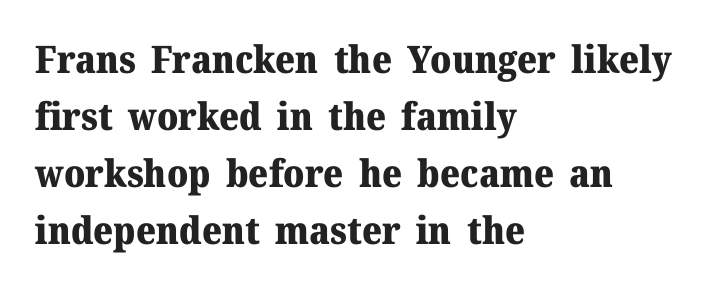
Is this a sans? No — the strokes have serifs. The horizontal fit of the characters is conventional and even. The paragraph shown leans on its left margin. Descenders hang freely into open space. The letters stand straight up with perfectly vertical stems.
